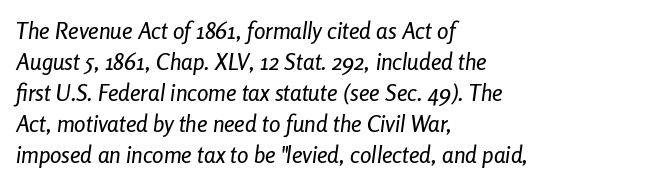
Italic? Definitely — the glyphs are oblique. Nothing unusual about the tracking: characters are spaced as the font intends. Whoever set this chose a conventional vertical rhythm. Underline: absent. Notice how the passage keeps a crisp vertical edge on the left only.
